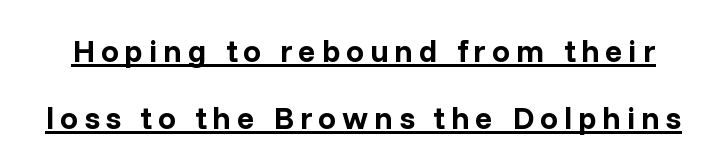
{"serif": "no", "italic": "no", "bold": "yes", "weight": "bold", "width": "normal", "stroke_contrast": "low", "x_height": "medium", "monospaced": "no", "underline": "yes", "line_spacing": "loose", "line_spacing_ratio": 2.08, "glyph_px": 32}
